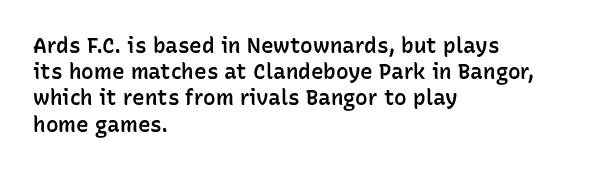
{"italic": "no", "bold": "semi", "underline": "no", "align": "left", "line_spacing": "normal", "line_spacing_ratio": 1.25, "letter_spacing": "normal", "letter_spacing_em": 0.0, "glyph_px": 21}
